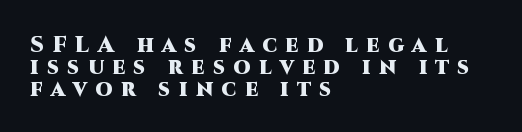
Words appear elongated and porous because spacing is wide. The letters stand straight up with perfectly vertical stems. Layout note: lines flush left. The foot of each line stays bare and open. Typographic density is high because the face is bold. Compared with typical paragraphs, the rows here are closer together.
